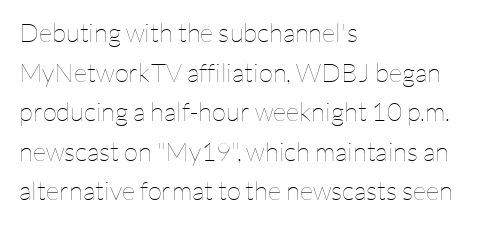
{"italic": "no", "bold": "no", "underline": "no", "align": "left", "line_spacing": "normal", "line_spacing_ratio": 1.52, "letter_spacing": "normal", "letter_spacing_em": 0.0, "glyph_px": 26}
